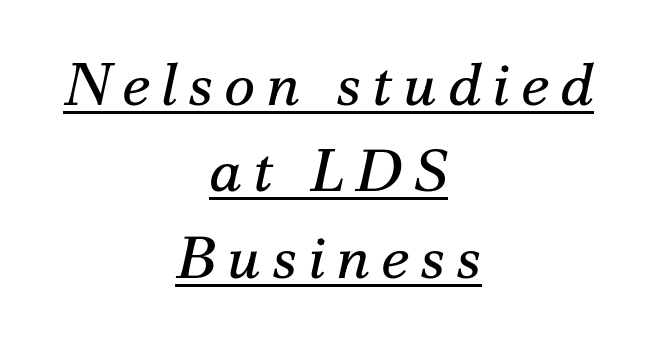
{"serif": "yes", "italic": "yes", "lean": "right", "slant_degrees": 12, "bold": "no", "weight": "regular", "width": "normal", "stroke_contrast": "medium", "x_height": "small", "monospaced": "no", "underline": "yes", "align": "center", "line_spacing": "normal", "line_spacing_ratio": 1.44, "glyph_px": 60}
